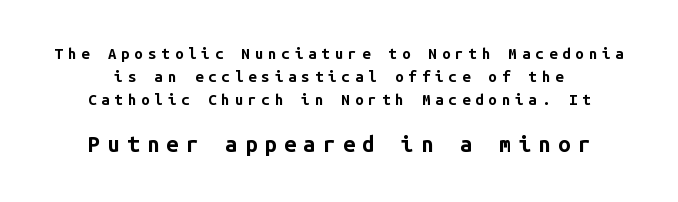
{"italic": "no", "bold": "yes", "underline": "no", "line_spacing": "normal", "line_spacing_ratio": 1.54, "letter_spacing": "wide", "letter_spacing_em": 0.33, "larger_block": "second", "size_ratio": 1.47, "glyph_px": 22}
